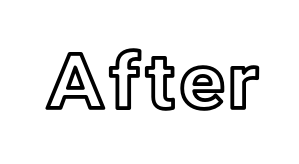
The image shows 76 px text type, upright; set normal letter spacing, not underlined; a medium x-height.
